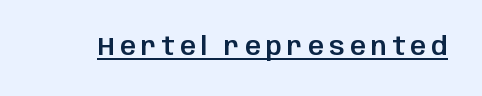
Q: Is the text italic (slanted)? A: No, it is upright.
Q: Is the text underlined? A: Yes.
Q: Is the spacing between letters normal or unusually wide? A: Unusually wide.
